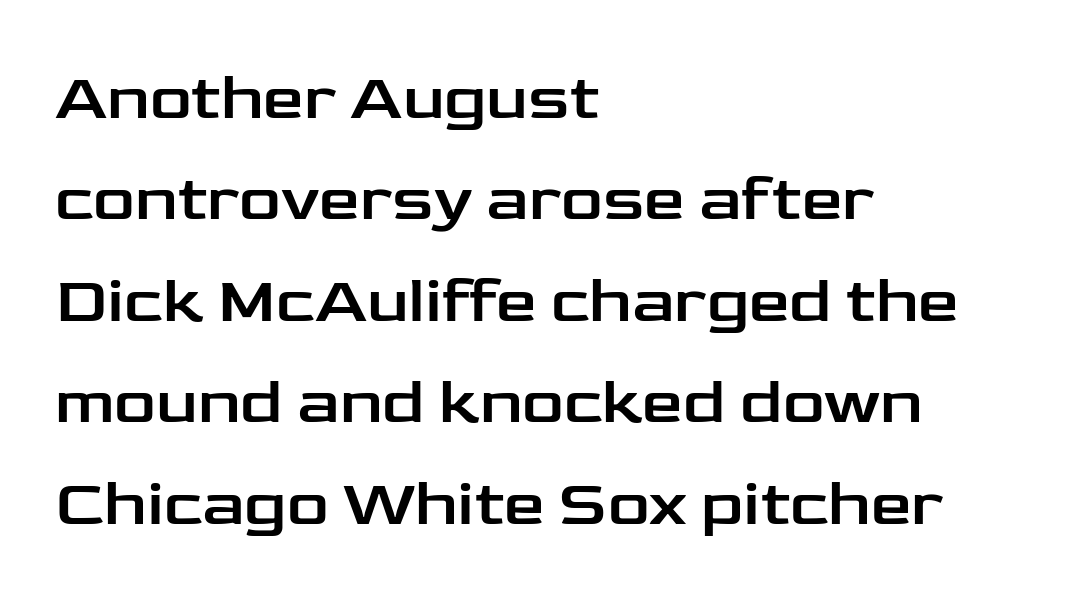
Only glyphs here, with clear space below each row. Each new line begins a customary step beneath the previous one. Nobody touched the tracking dial on this one. The lettering stays uniformly vertical, giving the passage a roman look.
